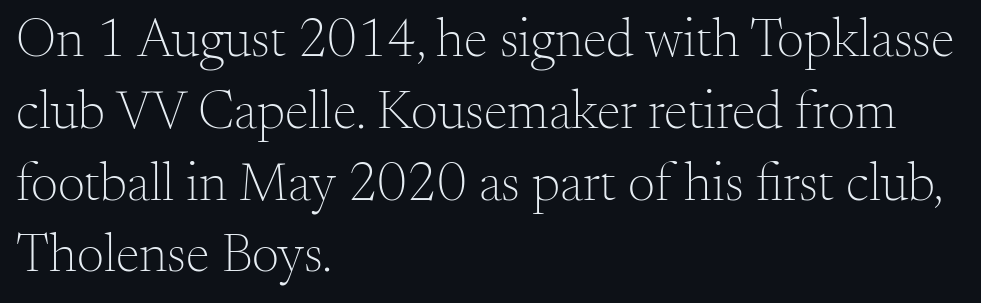
The image shows 54 px light serif type, upright; set left-aligned, normal line spacing (1.33x), normal letter spacing, not underlined; medium stroke contrast and a small x-height.
